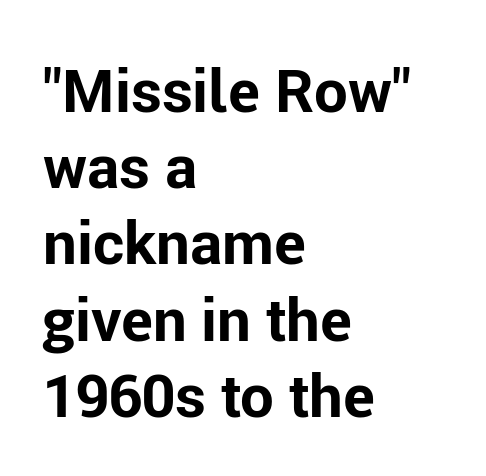
Q: Is the text bold? A: Yes.
Q: Is the text italic (slanted)? A: No, it is upright.
Q: Is the typeface a serif or a sans-serif typeface? A: Sans-serif.
Q: Is the text underlined? A: No.
Q: How is the paragraph aligned? A: Left-aligned.
Q: Is the spacing between letters normal or unusually wide? A: Normal.
Q: Is the spacing between lines tight, normal or loose? A: Normal.
Q: Width (condensed, normal, or wide)? A: Normal.
Q: Stroke contrast? A: Low.
Q: x-height? A: Medium.
Q: Monospaced? A: No.
